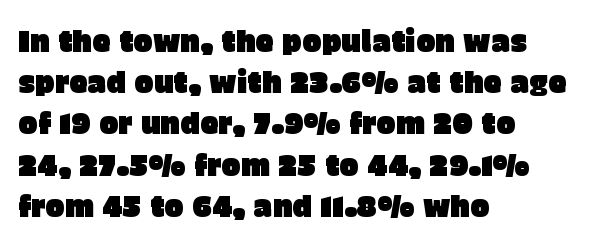
{"serif": "no", "italic": "no", "width": "normal", "stroke_contrast": "low", "x_height": "large", "monospaced": "no", "underline": "no", "align": "left", "line_spacing": "normal", "line_spacing_ratio": 1.42, "letter_spacing": "normal", "letter_spacing_em": 0.0, "glyph_px": 29}
